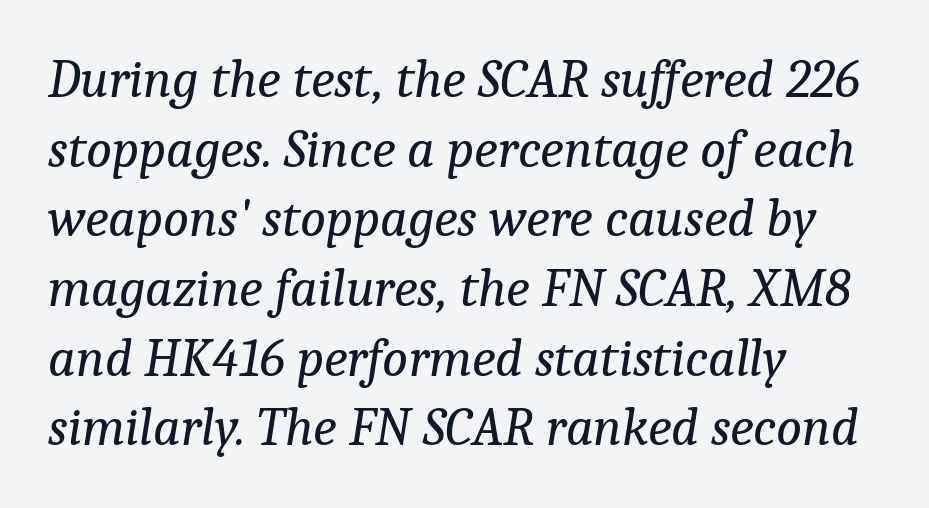
Q: Is the text bold? A: No.
Q: Is the text italic (slanted)? A: Yes, it leans right by about 9 degrees.
Q: Is the typeface a serif or a sans-serif typeface? A: Serif.
Q: Is the text underlined? A: No.
Q: How is the paragraph aligned? A: Left-aligned.
Q: Is the spacing between letters normal or unusually wide? A: Normal.
Q: Is the spacing between lines tight, normal or loose? A: Normal.
Q: Width (condensed, normal, or wide)? A: Normal.
Q: Stroke contrast? A: Low.
Q: x-height? A: Medium.
Q: Monospaced? A: No.
